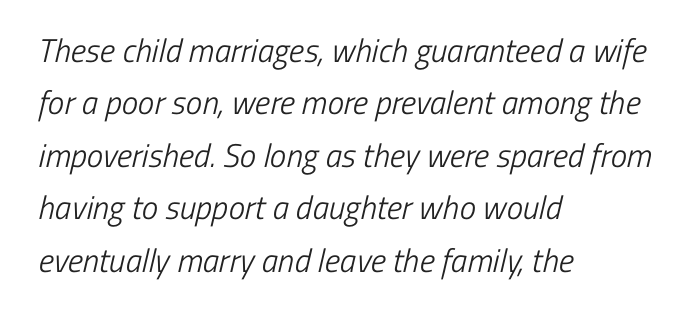
The image shows 33 px light, condensed sans-serif type; set left-aligned, normal line spacing (1.59x), normal letter spacing, not underlined; low stroke contrast and a medium x-height.
